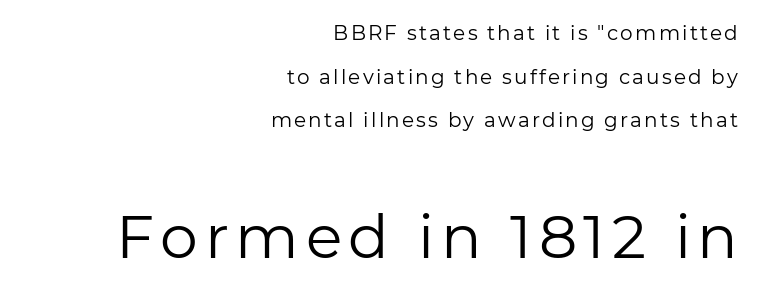
Q: Is the text bold? A: No.
Q: Is the text italic (slanted)? A: No, it is upright.
Q: Is the typeface a serif or a sans-serif typeface? A: Sans-serif.
Q: Is the text underlined? A: No.
Q: How is the paragraph aligned? A: Right-aligned.
Q: Is the spacing between lines tight, normal or loose? A: Loose.
Q: Which block of text is set in a larger size, the first (top) or the second (bottom)? A: The second (bottom) one.
Q: Width (condensed, normal, or wide)? A: Normal.
Q: Stroke contrast? A: Low.
Q: x-height? A: Medium.
Q: Monospaced? A: No.
